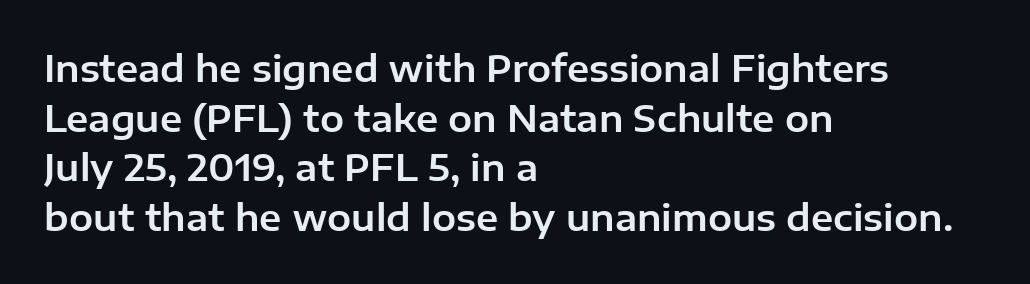
The image shows 36 px sans-serif type, upright; set left-aligned, normal line spacing (1.38x), normal letter spacing, not underlined; low stroke contrast and a medium x-height.
